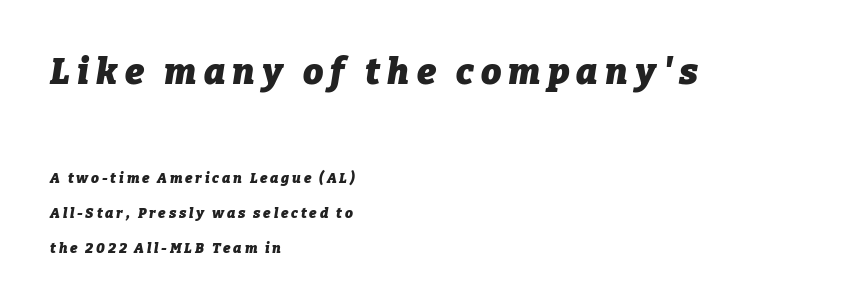
{"italic": "yes", "lean": "right", "slant_degrees": 9, "bold": "yes", "weight": "heavy", "width": "normal", "stroke_contrast": "low", "x_height": "medium", "monospaced": "no", "underline": "no", "align": "left", "line_spacing": "loose", "line_spacing_ratio": 2.5, "letter_spacing": "wide", "letter_spacing_em": 0.2, "larger_block": "first", "size_ratio": 2.57, "glyph_px": 36}
